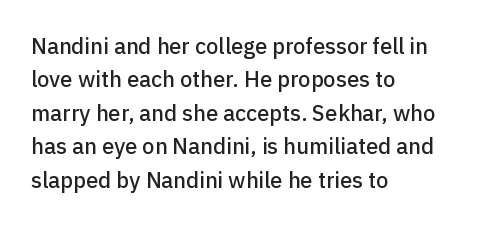
{"italic": "no", "underline": "no", "align": "left", "line_spacing": "normal", "line_spacing_ratio": 1.52, "letter_spacing": "normal", "letter_spacing_em": 0.0, "glyph_px": 22}
